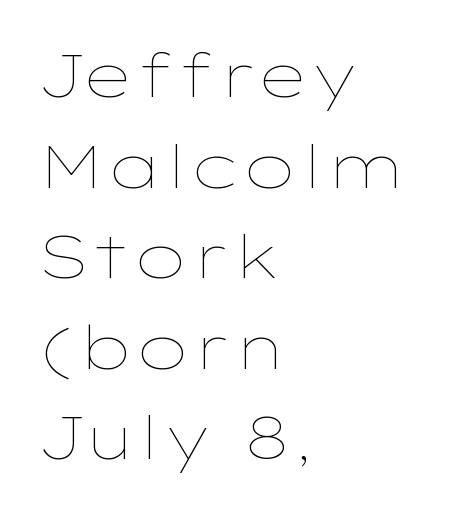
{"italic": "no", "bold": "no", "weight": "thin", "width": "wide", "stroke_contrast": "low", "x_height": "medium", "monospaced": "no", "underline": "no", "align": "left", "line_spacing": "normal", "line_spacing_ratio": 1.51, "letter_spacing": "normal", "letter_spacing_em": 0.0, "glyph_px": 60}
